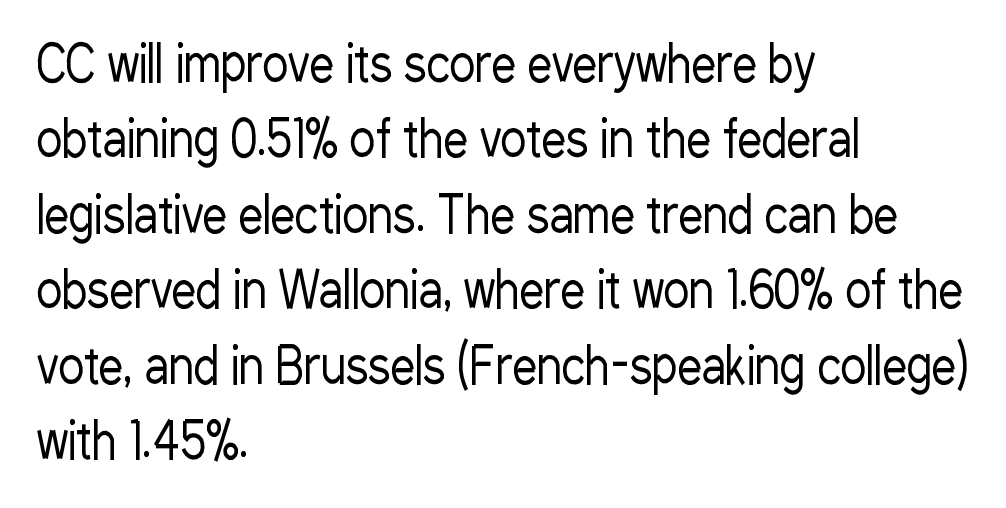
The image shows 49 px regular-weight, condensed sans-serif type, upright; set left-aligned, normal line spacing (1.54x), normal letter spacing, not underlined; low stroke contrast and a medium x-height.
